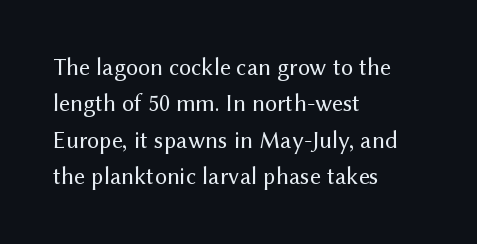
The image shows 24 px text type, upright; set left-aligned, normal line spacing (1.52x), normal letter spacing, not underlined.
